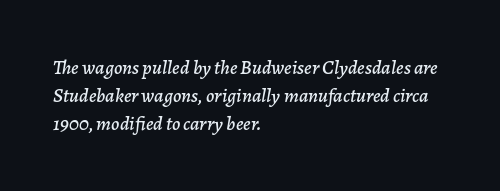
Vertical spacing — default. The rendering applies a slant to the glyphs. Every row of glyphs begins at an identical x-position on the left. A bare baseline throughout the passage. Caption: standard tracking, unaltered.
